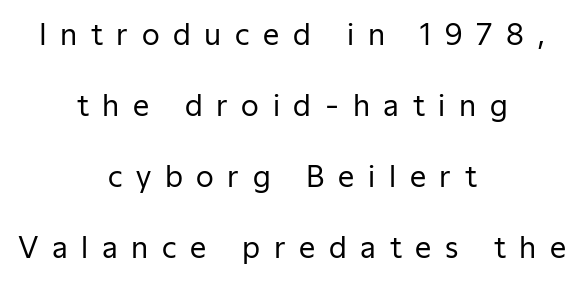
This is roman type, the default non-slanted kind. What's the leading like? Stretched, with rows far apart. The passage shown is not underscored anywhere. Unbolded letterforms with no extra heft. Loose tracking; the words dissolve into strings of separated letters.
